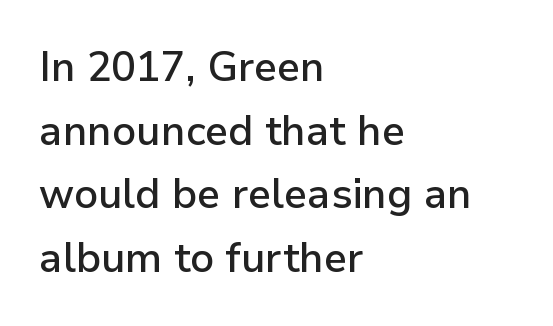
{"serif": "no", "italic": "no", "bold": "semi", "weight": "semibold", "width": "normal", "stroke_contrast": "low", "x_height": "medium", "monospaced": "no", "underline": "no", "align": "left", "line_spacing": "normal", "line_spacing_ratio": 1.55, "letter_spacing": "normal", "letter_spacing_em": 0.0, "glyph_px": 41}
